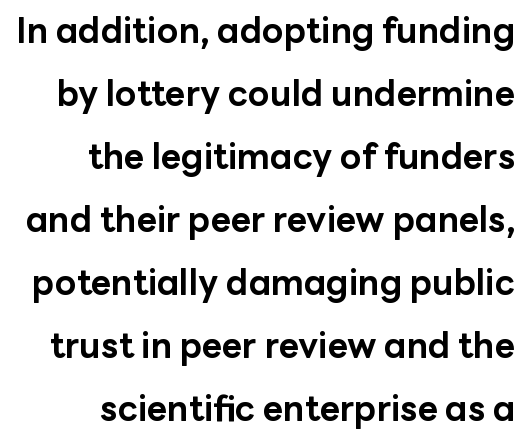
{"serif": "no", "italic": "no", "bold": "yes", "weight": "bold", "width": "normal", "stroke_contrast": "low", "x_height": "medium", "monospaced": "no", "underline": "no", "line_spacing_ratio": 1.8, "letter_spacing": "normal", "letter_spacing_em": 0.0, "glyph_px": 35}
